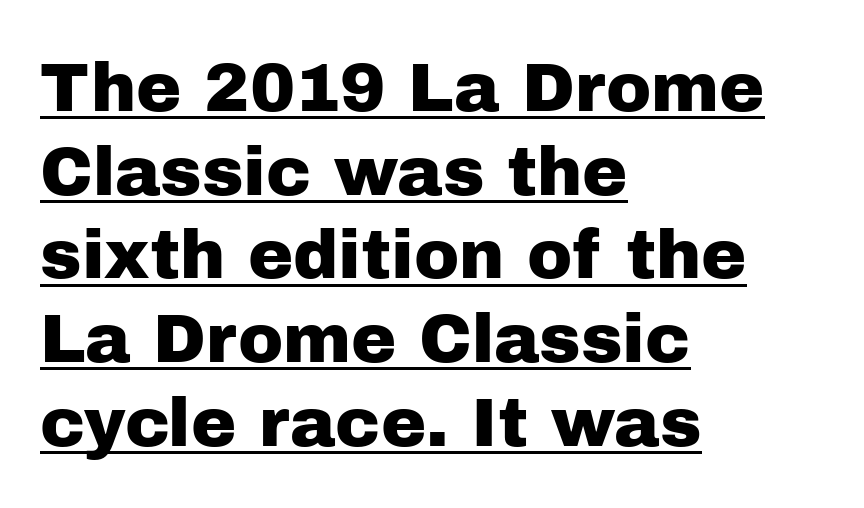
The image shows 68 px sans-serif type, upright; set left-aligned, line spacing 1.23x, normal letter spacing, underlined; low stroke contrast and a medium x-height.
